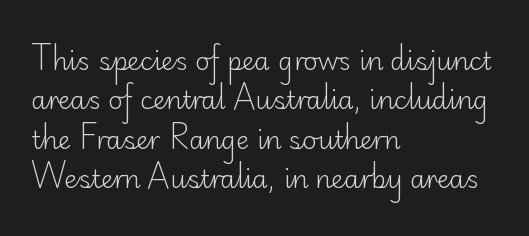
Q: Is the text bold? A: No.
Q: Is the text italic (slanted)? A: No, it is upright.
Q: Is the text underlined? A: No.
Q: How is the paragraph aligned? A: Left-aligned.
Q: Is the spacing between letters normal or unusually wide? A: Normal.
Q: Is the spacing between lines tight, normal or loose? A: Normal.
